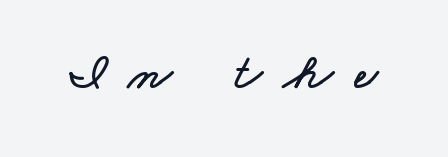
The face used here is proportionally spaced, like ordinary book or web type. The space directly below the letters is spotless. Inter-character spacing is expanded well beyond the font's built-in metrics.
